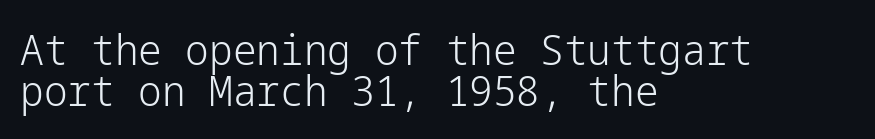
Typographically, this falls in the sans-serif category. Closely set lines give the paragraph a compact silhouette. Do the letters lean? They stand straight. Heaviness? Minimal to ordinary, like unemphasized prose.
